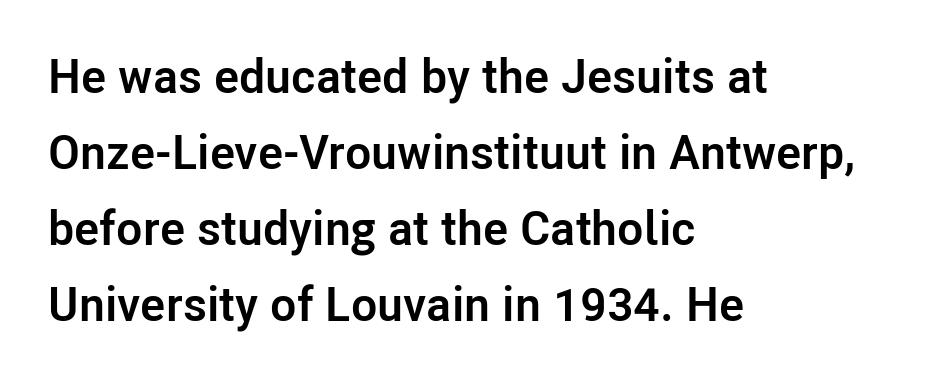
I'd describe the lettering as bold — thick and assertive. Each word holds together tightly as a unit, with standard inter-letter gaps. Whoever set this chose a conventional vertical rhythm. The rendering shows plain stroke endings on the letterforms — a sans-serif design. The letters advance in unequal steps, a hallmark of proportional type.
